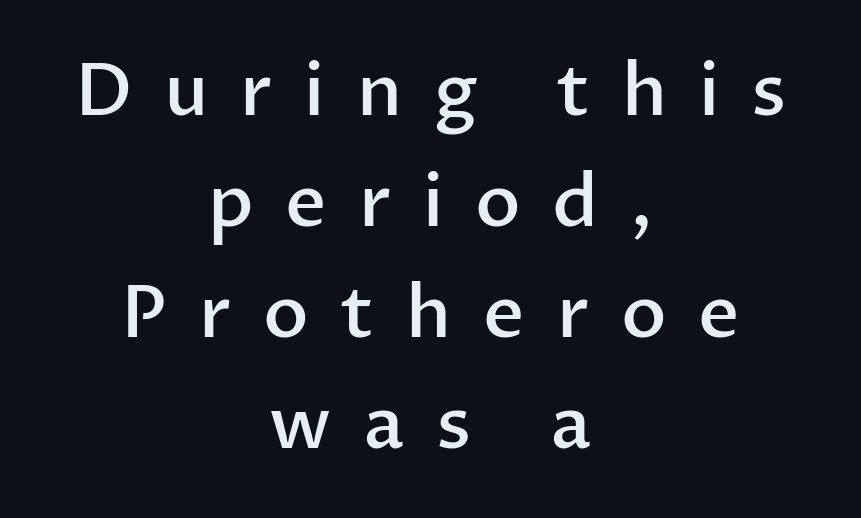
{"serif": "no", "italic": "no", "bold": "semi", "weight": "semibold", "width": "normal", "stroke_contrast": "low", "x_height": "medium", "monospaced": "no", "underline": "no", "align": "center", "line_spacing": "normal", "line_spacing_ratio": 1.54, "letter_spacing": "wide", "letter_spacing_em": 0.44, "glyph_px": 72}
